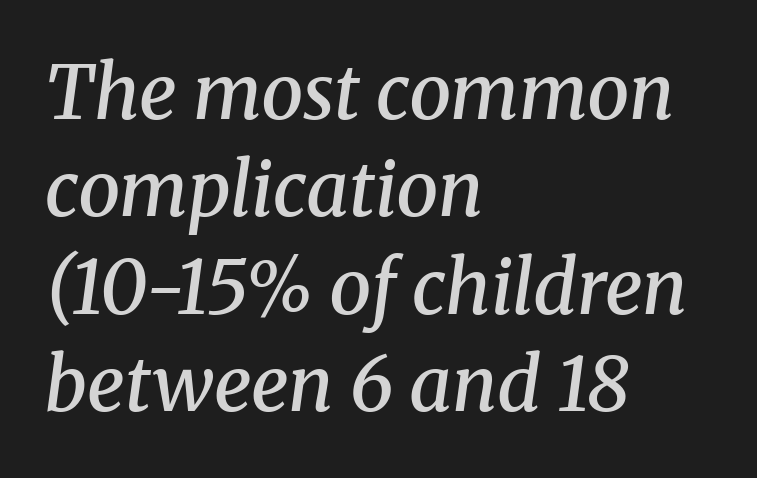
{"serif": "yes", "italic": "yes", "lean": "right", "slant_degrees": 8, "bold": "semi", "weight": "semibold", "width": "normal", "stroke_contrast": "medium", "x_height": "medium", "monospaced": "no", "underline": "no", "align": "left", "line_spacing": "normal", "line_spacing_ratio": 1.3, "letter_spacing": "normal", "letter_spacing_em": 0.0, "glyph_px": 75}
